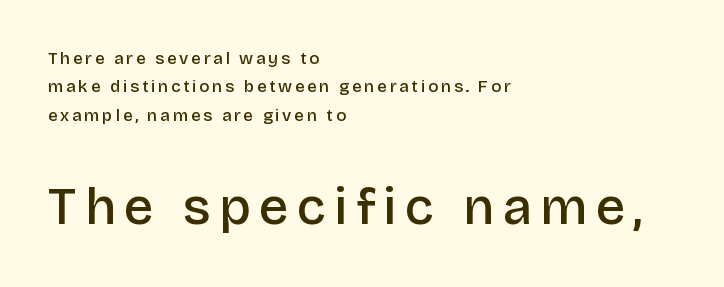
As a designer I'd log this as weight 600, semibold. Upright lettering throughout. Line beginnings align vertically; line endings do not. The later block is typeset at a bigger size than the earlier block. This sample has the flowing, uneven cadence of proportional lettering.
